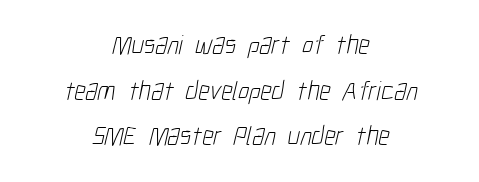
The image shows 27 px text type; set centered, normal line spacing (1.69x), normal letter spacing, not underlined.
